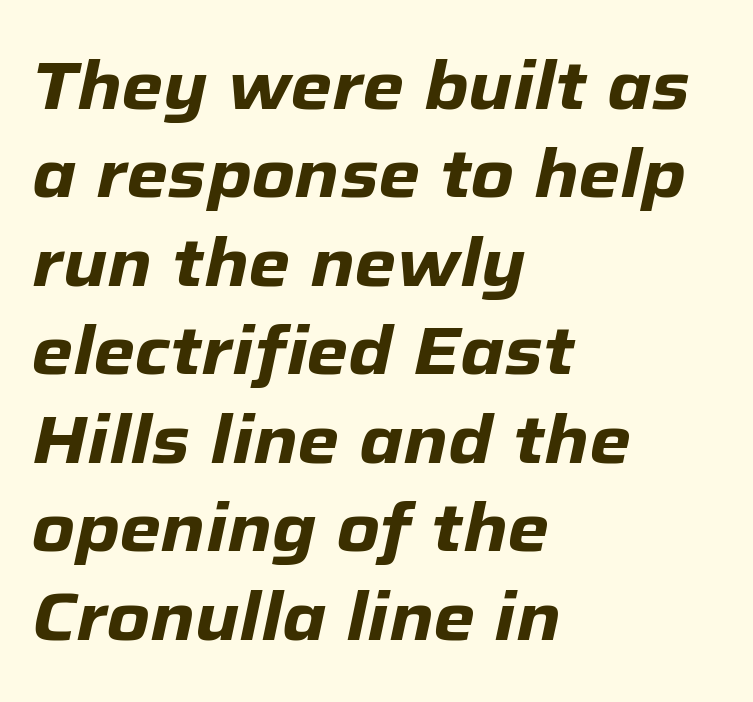
Q: Is the text bold? A: Yes.
Q: Is the text italic (slanted)? A: Yes, it leans right by about 12 degrees.
Q: Is the text underlined? A: No.
Q: How is the paragraph aligned? A: Left-aligned.
Q: Is the spacing between letters normal or unusually wide? A: Normal.
Q: Is the spacing between lines tight, normal or loose? A: Normal.
Q: Width (condensed, normal, or wide)? A: Normal.
Q: Stroke contrast? A: Low.
Q: x-height? A: Medium.
Q: Monospaced? A: No.
